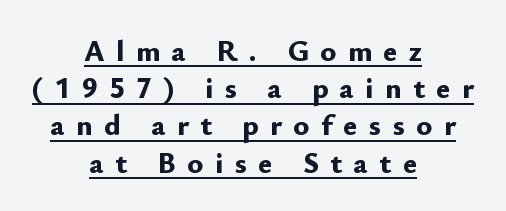
The image shows 30 px bold sans-serif type, upright; set centered, line spacing 1.24x, unusually wide letter spacing (+0.38 em), underlined; low stroke contrast and a small x-height.
